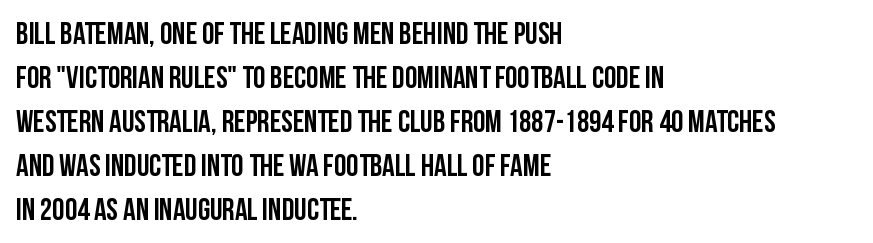
{"serif": "no", "italic": "no", "width": "condensed", "stroke_contrast": "low", "x_height": "large", "monospaced": "no", "underline": "no", "align": "left", "line_spacing": "normal", "line_spacing_ratio": 1.42, "letter_spacing": "normal", "letter_spacing_em": 0.0, "glyph_px": 31}
